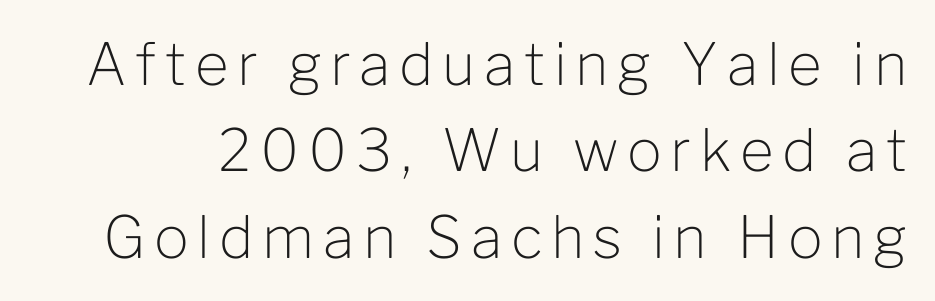
You could not count columns in this text — the font is proportionally spaced. Check under the words: just untouched page. The lettering stays uniformly vertical, giving the passage a roman look. A light-to-regular cut is what we see here.
